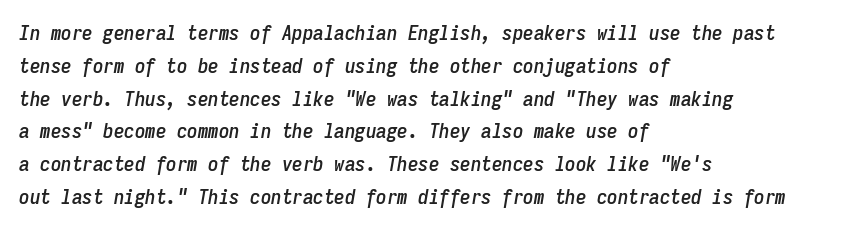
{"italic": "yes", "lean": "right", "slant_degrees": 9, "underline": "no", "align": "left", "line_spacing": "normal", "line_spacing_ratio": 1.56, "letter_spacing": "normal", "letter_spacing_em": 0.0, "glyph_px": 21}
